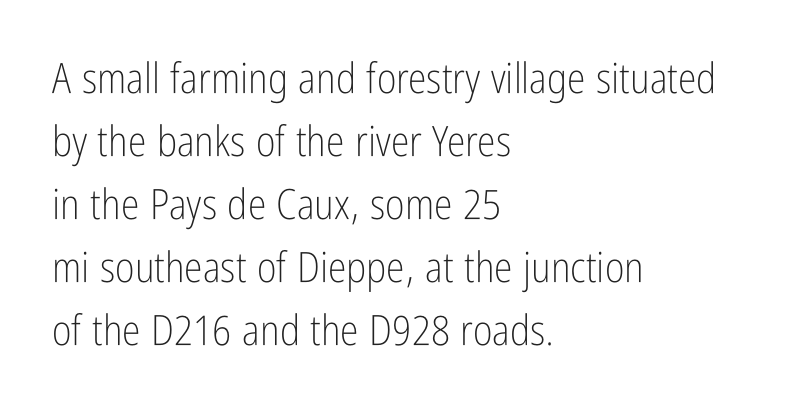
The image shows 42 px light, condensed sans-serif type, upright; set left-aligned, normal line spacing (1.5x), normal letter spacing, not underlined; low stroke contrast and a medium x-height.
